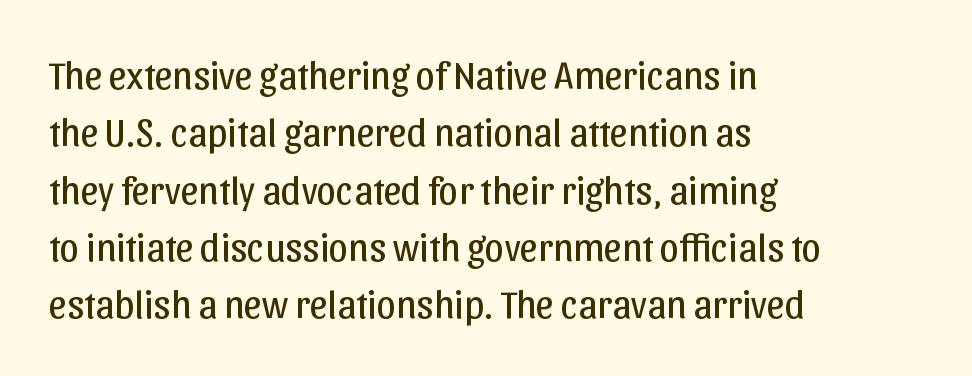
The image shows 39 px regular-weight sans-serif type, upright; set left-aligned, normal line spacing (1.47x), normal letter spacing, not underlined; low stroke contrast and a medium x-height.
